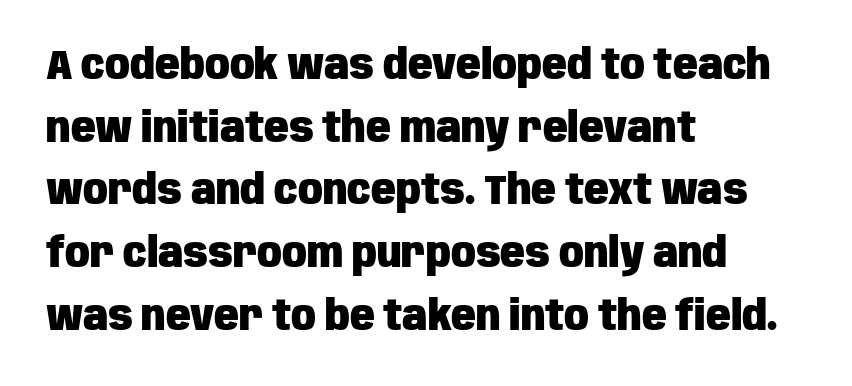
The image shows 41 px heavy, condensed sans-serif type, upright; set left-aligned, normal line spacing (1.53x), normal letter spacing, not underlined; low stroke contrast and a large x-height.
